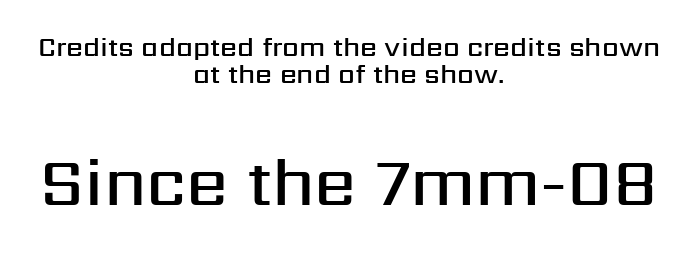
{"serif": "no", "italic": "no", "bold": "semi", "weight": "semibold", "width": "normal", "stroke_contrast": "medium", "x_height": "medium", "monospaced": "no", "underline": "no", "align": "center", "line_spacing": "tight", "line_spacing_ratio": 0.99, "letter_spacing": "normal", "letter_spacing_em": 0.0, "larger_block": "second", "size_ratio": 2.48, "glyph_px": 67}
